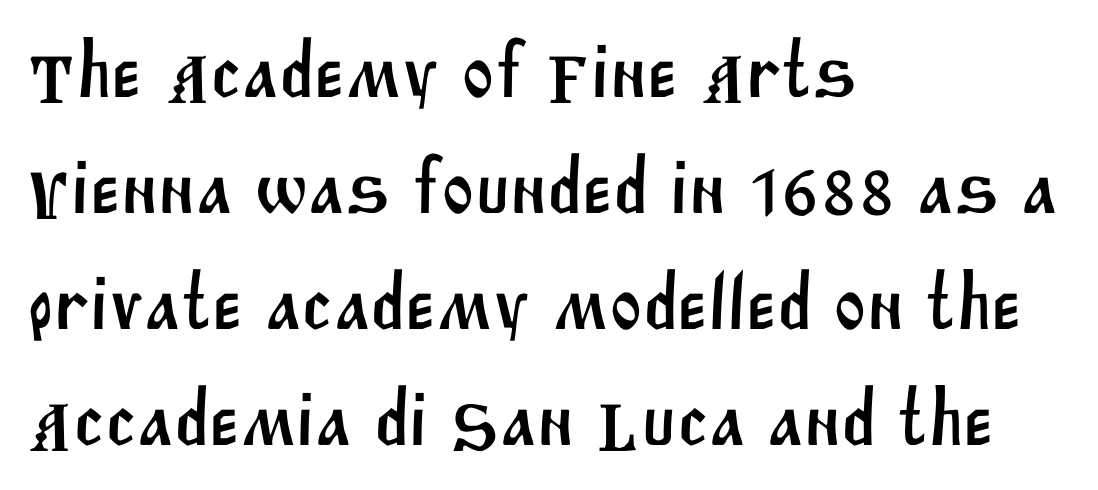
{"serif": "no", "width": "normal", "stroke_contrast": "medium", "x_height": "large", "monospaced": "no", "underline": "no", "align": "left", "line_spacing": "normal", "line_spacing_ratio": 1.47, "letter_spacing": "normal", "letter_spacing_em": 0.0, "glyph_px": 79}
